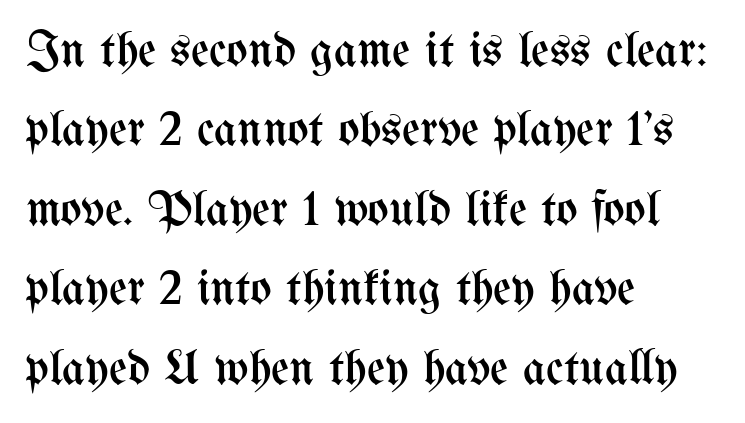
The image shows 50 px regular-weight, condensed type, upright; set left-aligned, normal line spacing (1.59x), normal letter spacing, not underlined; medium stroke contrast and a medium x-height.
